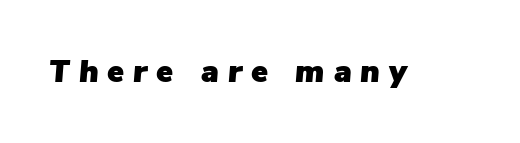
Q: Is the text italic (slanted)? A: Yes, it leans right by about 5 degrees.
Q: Is the text underlined? A: No.
Q: Is the spacing between letters normal or unusually wide? A: Unusually wide.
Q: Width (condensed, normal, or wide)? A: Normal.
Q: Stroke contrast? A: Low.
Q: x-height? A: Medium.
Q: Monospaced? A: No.
